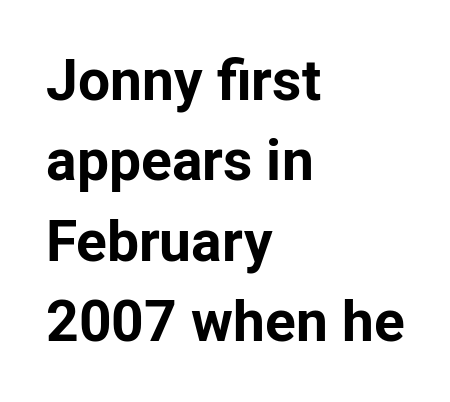
The space directly below the letters is spotless. Notice how thick the strokes are: this is what a full bold looks like. Serif or sans? Sans — the stroke terminals are bare. One-word summary of the alignment: left. A typesetter would call this proportional, since set widths differ per character. This sample uses plain, unmodified letter spacing.
